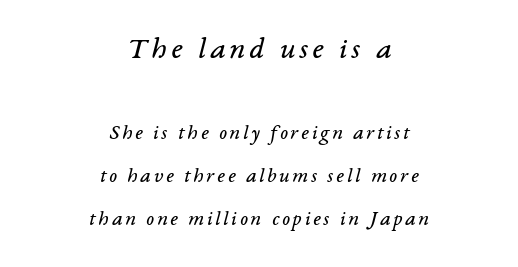
Bare-footed words on every line. The font's italic variant was chosen for this text. Each line is balanced around a shared central axis. Character widths vary here, with narrow letters taking less room than wide ones.
